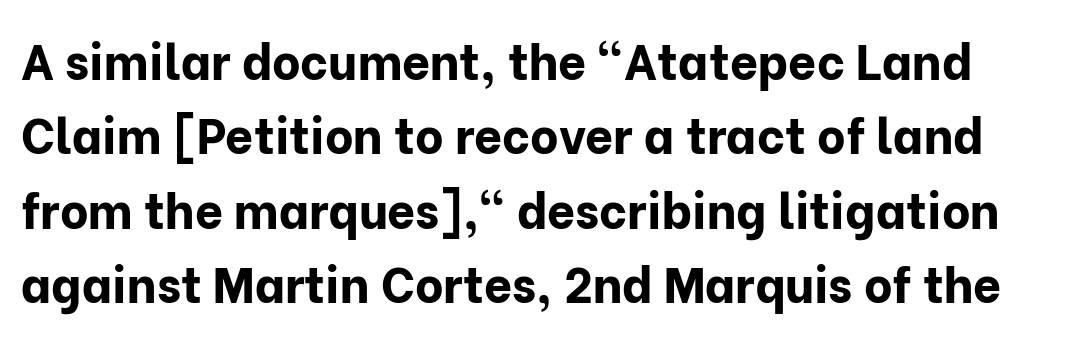
The image shows 49 px bold sans-serif type, upright; set normal line spacing (1.52x), normal letter spacing, not underlined; low stroke contrast and a medium x-height.
